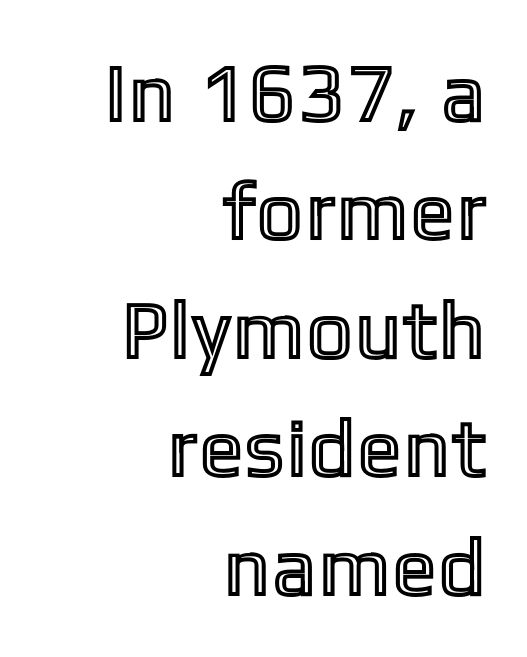
{"italic": "no", "width": "condensed", "x_height": "medium", "monospaced": "no", "underline": "no", "align": "right", "line_spacing": "normal", "line_spacing_ratio": 1.48, "glyph_px": 80}
